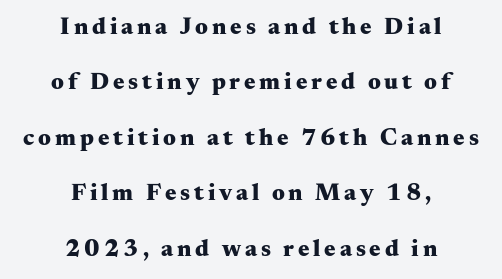
The image shows 24 px bold type, upright; set centered, loose line spacing (2.31x), not underlined.
